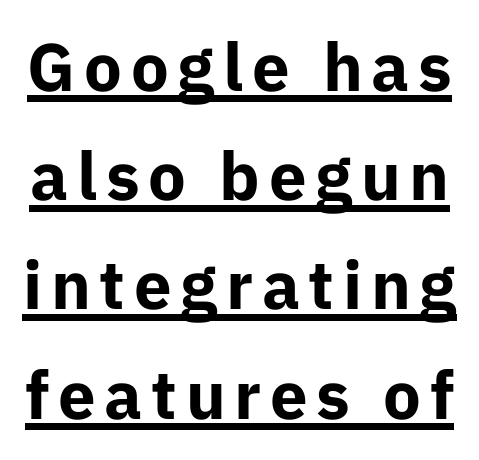
Q: Is the text bold? A: Yes.
Q: Is the text italic (slanted)? A: No, it is upright.
Q: Is the typeface a serif or a sans-serif typeface? A: Sans-serif.
Q: Is the text underlined? A: Yes.
Q: Is the spacing between lines tight, normal or loose? A: Normal.
Q: Width (condensed, normal, or wide)? A: Normal.
Q: Stroke contrast? A: Low.
Q: x-height? A: Medium.
Q: Monospaced? A: No.
